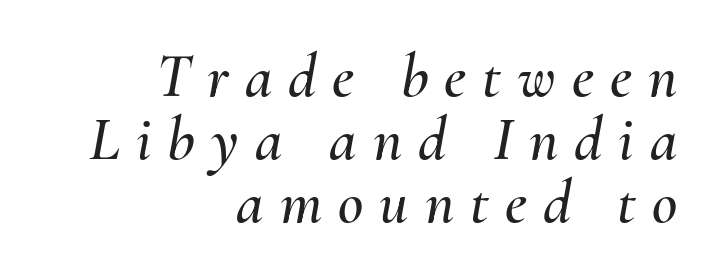
Q: Is the text italic (slanted)? A: Yes, it leans right by about 10 degrees.
Q: Is the text underlined? A: No.
Q: How is the paragraph aligned? A: Right-aligned.
Q: Is the spacing between letters normal or unusually wide? A: Unusually wide.
Q: Is the spacing between lines tight, normal or loose? A: Tight.
Q: Width (condensed, normal, or wide)? A: Normal.
Q: Stroke contrast? A: Medium.
Q: x-height? A: Small.
Q: Monospaced? A: No.
